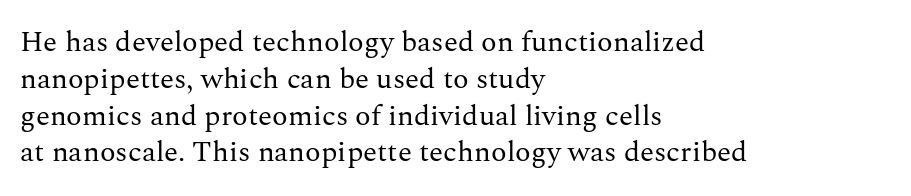
The image shows 29 px regular-weight serif type, upright; set left-aligned, normal line spacing (1.27x), normal letter spacing, not underlined; medium stroke contrast and a medium x-height.
